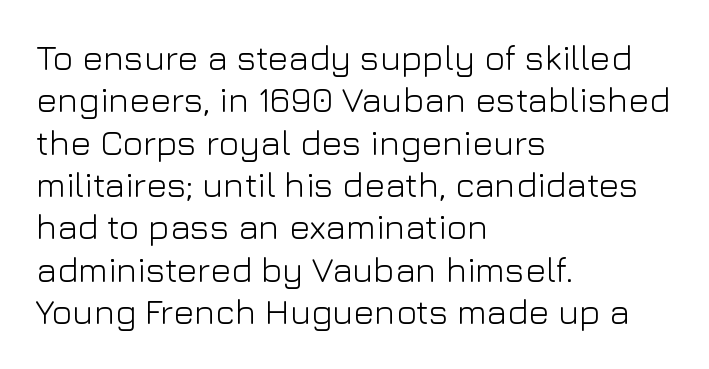
The image shows 35 px light sans-serif type, upright; set left-aligned, line spacing 1.21x, normal letter spacing, not underlined; low stroke contrast and a medium x-height.
